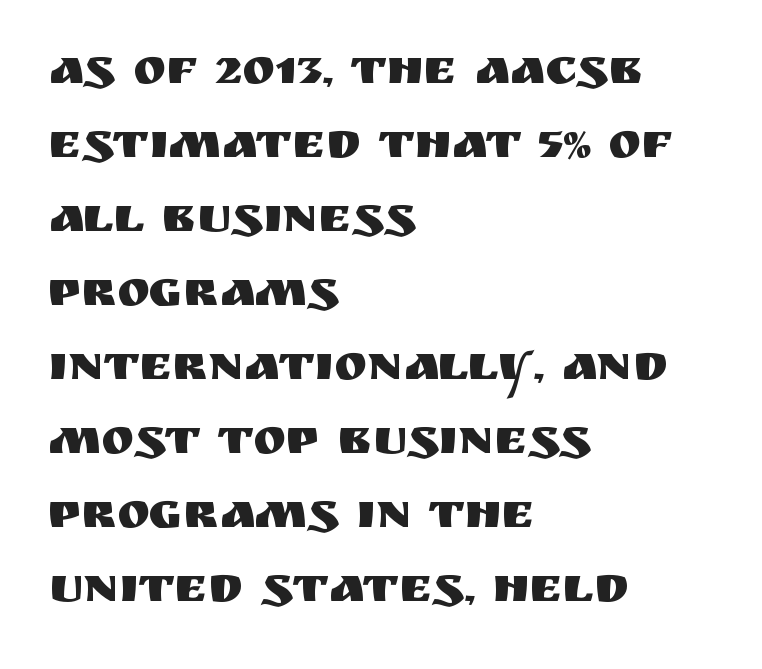
Q: Is the text italic (slanted)? A: No, it is upright.
Q: Is the typeface a serif or a sans-serif typeface? A: Sans-serif.
Q: Is the text underlined? A: No.
Q: How is the paragraph aligned? A: Left-aligned.
Q: Is the spacing between letters normal or unusually wide? A: Normal.
Q: Is the spacing between lines tight, normal or loose? A: Normal.
Q: Width (condensed, normal, or wide)? A: Normal.
Q: Stroke contrast? A: Medium.
Q: x-height? A: Large.
Q: Monospaced? A: No.
